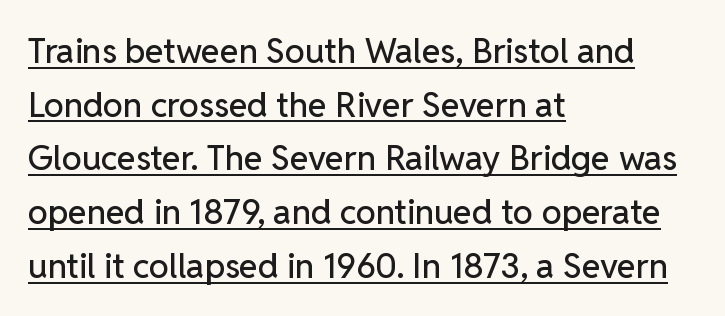
Q: Is the text italic (slanted)? A: No, it is upright.
Q: Is the typeface a serif or a sans-serif typeface? A: Sans-serif.
Q: Is the text underlined? A: Yes.
Q: How is the paragraph aligned? A: Left-aligned.
Q: Is the spacing between letters normal or unusually wide? A: Normal.
Q: Is the spacing between lines tight, normal or loose? A: Normal.
Q: Width (condensed, normal, or wide)? A: Normal.
Q: Stroke contrast? A: Low.
Q: x-height? A: Medium.
Q: Monospaced? A: No.
